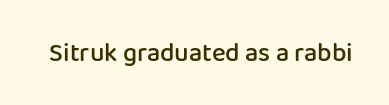
Ascenders rise straight up at ninety degrees. The typesetting leans somewhat heavy: a semibold. Observe the ordinary spacing: letters are neighbours, not strangers. Only glyphs here, with clear space below each row.
